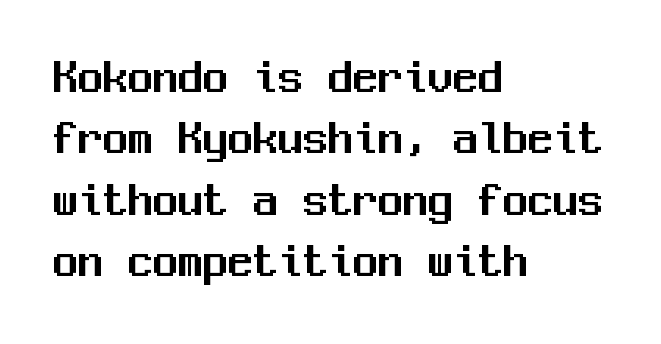
The image shows 50 px sans-serif type, upright, monospaced; set left-aligned, line spacing 1.23x, normal letter spacing, not underlined; medium stroke contrast and a medium x-height.
